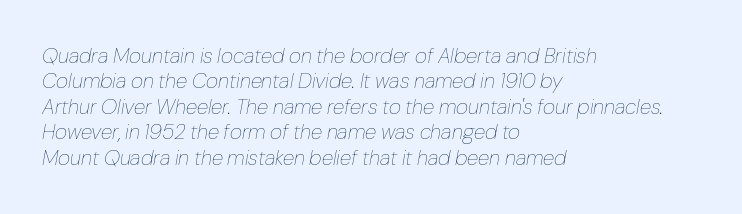
Q: Is the text bold? A: No.
Q: Is the text italic (slanted)? A: Yes, it leans right by about 10 degrees.
Q: Is the text underlined? A: No.
Q: How is the paragraph aligned? A: Left-aligned.
Q: Is the spacing between letters normal or unusually wide? A: Normal.
